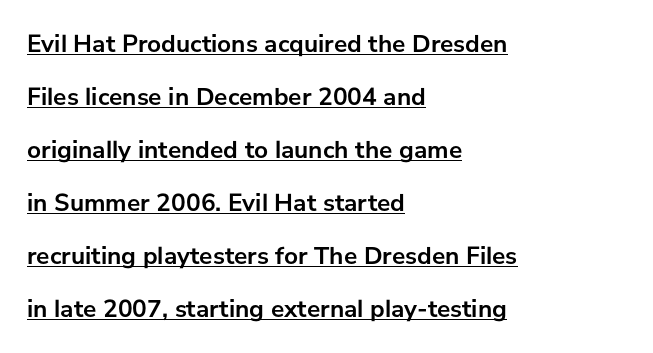
{"italic": "no", "bold": "yes", "underline": "yes", "align": "left", "line_spacing": "loose", "line_spacing_ratio": 2.12, "letter_spacing": "normal", "letter_spacing_em": 0.0, "glyph_px": 25}
